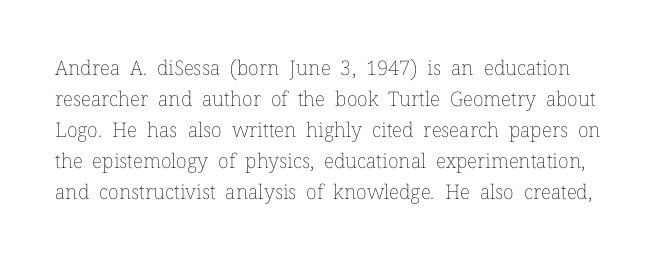
Q: Is the text bold? A: No.
Q: Is the text italic (slanted)? A: No, it is upright.
Q: Is the text underlined? A: No.
Q: Is the spacing between letters normal or unusually wide? A: Normal.
Q: Is the spacing between lines tight, normal or loose? A: Normal.
